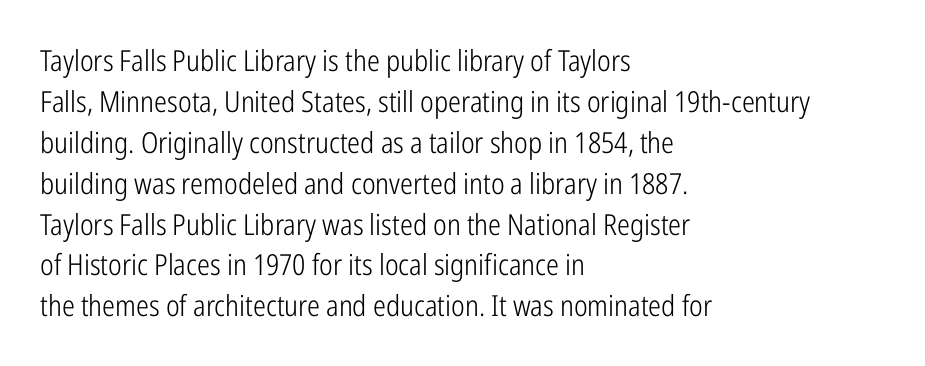
The image shows 29 px light, condensed sans-serif type, upright; set left-aligned, normal line spacing (1.41x), normal letter spacing, not underlined; low stroke contrast and a medium x-height.
